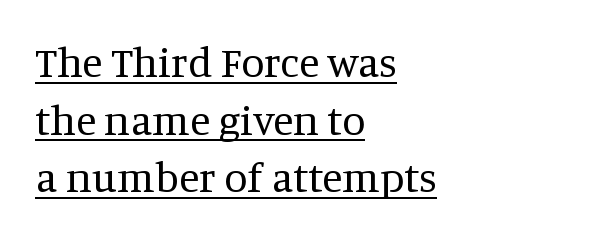
Q: Is the text bold? A: No.
Q: Is the text italic (slanted)? A: No, it is upright.
Q: Is the typeface a serif or a sans-serif typeface? A: Serif.
Q: Is the text underlined? A: Yes.
Q: How is the paragraph aligned? A: Left-aligned.
Q: Is the spacing between letters normal or unusually wide? A: Normal.
Q: Is the spacing between lines tight, normal or loose? A: Normal.
Q: Width (condensed, normal, or wide)? A: Normal.
Q: Stroke contrast? A: Medium.
Q: x-height? A: Large.
Q: Monospaced? A: No.
